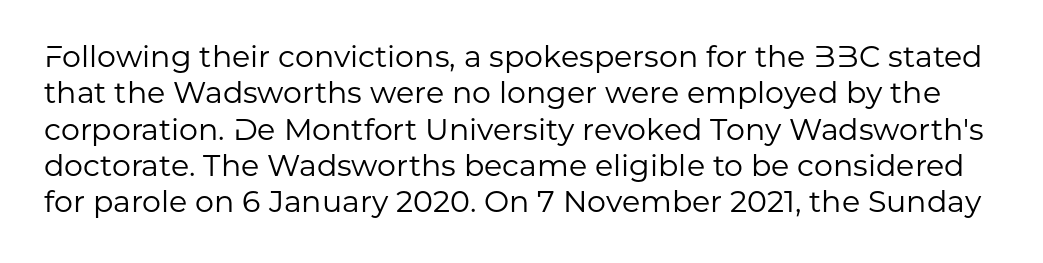
Q: Is the text bold? A: No.
Q: Is the text italic (slanted)? A: No, it is upright.
Q: Is the typeface a serif or a sans-serif typeface? A: Sans-serif.
Q: Is the text underlined? A: No.
Q: Is the spacing between letters normal or unusually wide? A: Normal.
Q: Width (condensed, normal, or wide)? A: Normal.
Q: Stroke contrast? A: Low.
Q: x-height? A: Medium.
Q: Monospaced? A: No.
